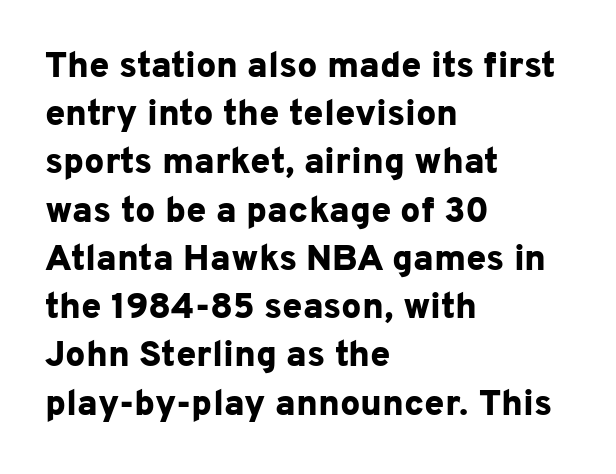
Q: Is the text bold? A: Yes.
Q: Is the text italic (slanted)? A: No, it is upright.
Q: Is the typeface a serif or a sans-serif typeface? A: Sans-serif.
Q: Is the text underlined? A: No.
Q: How is the paragraph aligned? A: Left-aligned.
Q: Is the spacing between letters normal or unusually wide? A: Normal.
Q: Is the spacing between lines tight, normal or loose? A: Normal.
Q: Width (condensed, normal, or wide)? A: Normal.
Q: Stroke contrast? A: Low.
Q: x-height? A: Medium.
Q: Monospaced? A: No.
